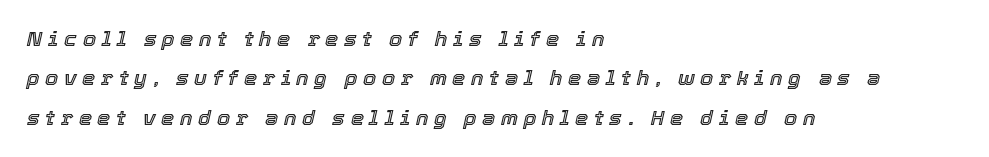
Italic: yes, the glyphs are oblique. Short and long lines alike share a common starting point at left. The horizontal fit of the characters is loose and conspicuously gappy. The gap between lines stays unmarked.
